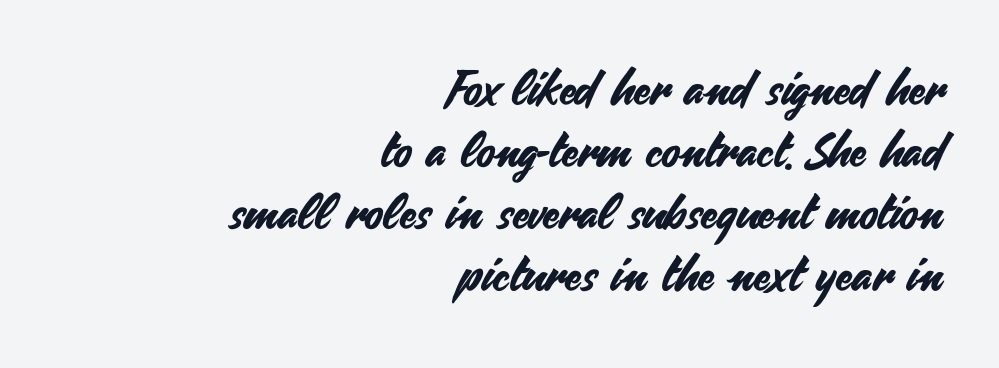
To sum up the face: it is a sans, with no serifs. The zone under the glyphs is completely vacant. Observe the ordinary spacing: letters are neighbours, not strangers. The leading is moderate, giving the passage an even texture. The passage is arranged like a letterhead date or caption credit — flush right.
